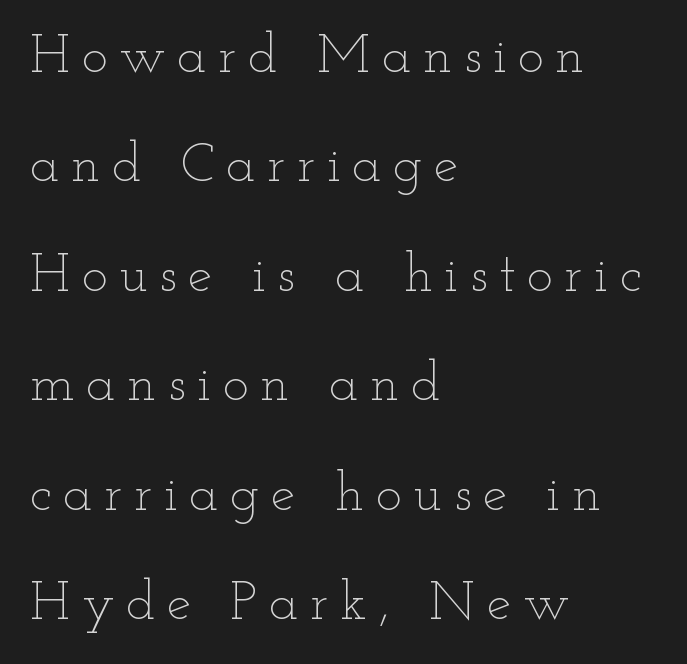
{"italic": "no", "bold": "no", "weight": "thin", "width": "wide", "stroke_contrast": "low", "x_height": "small", "monospaced": "no", "underline": "no", "align": "left", "line_spacing": "loose", "line_spacing_ratio": 1.99, "letter_spacing": "wide", "letter_spacing_em": 0.21, "glyph_px": 55}
